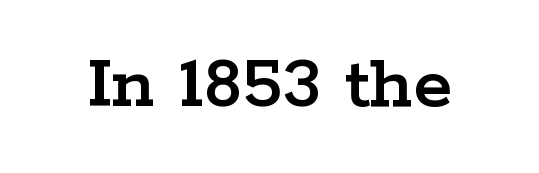
Each letter keeps its own natural width here, so spacing adapts to shape. The horizontal fit of the characters is conventional and even. I'd call this a serif setting — the letters wear small feet. The baseline area is clear. Style check: upright.
